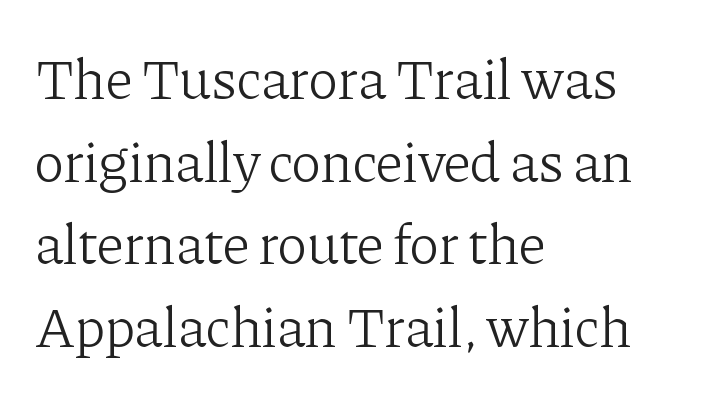
The image shows 57 px light serif type, upright; set left-aligned, normal line spacing (1.45x), normal letter spacing, not underlined; low stroke contrast and a medium x-height.
